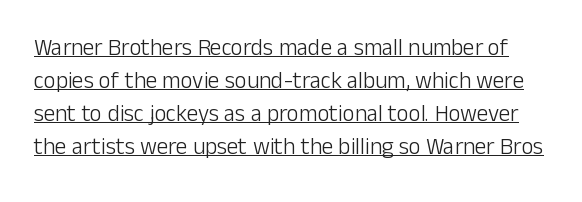
Q: Is the text bold? A: No.
Q: Is the text italic (slanted)? A: No, it is upright.
Q: Is the text underlined? A: Yes.
Q: Is the spacing between letters normal or unusually wide? A: Normal.
Q: Is the spacing between lines tight, normal or loose? A: Normal.
